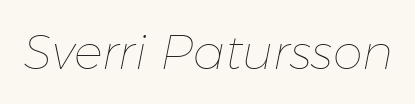
{"italic": "yes", "lean": "right", "slant_degrees": 11, "bold": "no", "weight": "thin", "width": "normal", "stroke_contrast": "low", "x_height": "medium", "monospaced": "no", "underline": "no", "letter_spacing": "normal", "letter_spacing_em": 0.0, "glyph_px": 48}
